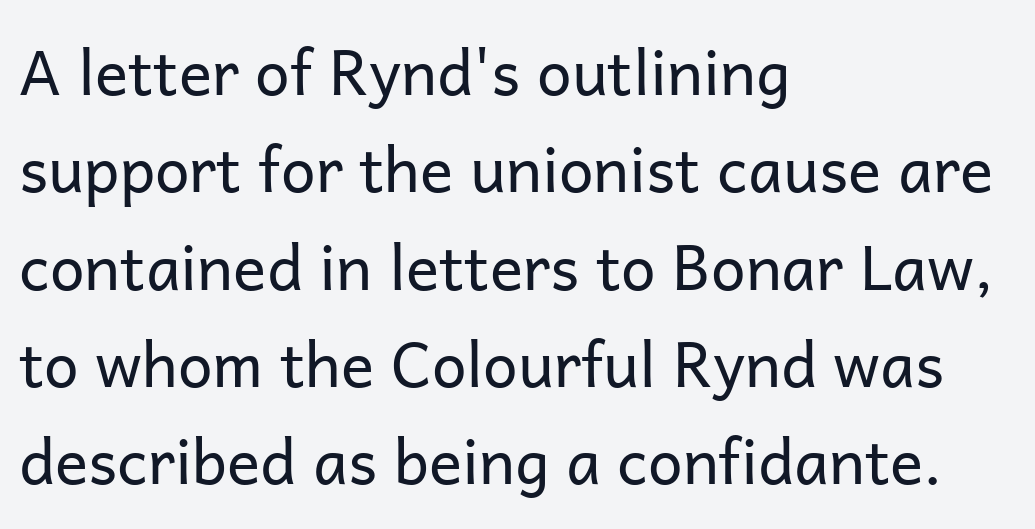
{"serif": "no", "italic": "no", "bold": "no", "weight": "regular", "width": "normal", "stroke_contrast": "low", "x_height": "medium", "monospaced": "no", "underline": "no", "align": "left", "line_spacing": "normal", "line_spacing_ratio": 1.57, "letter_spacing": "normal", "letter_spacing_em": 0.0, "glyph_px": 62}
